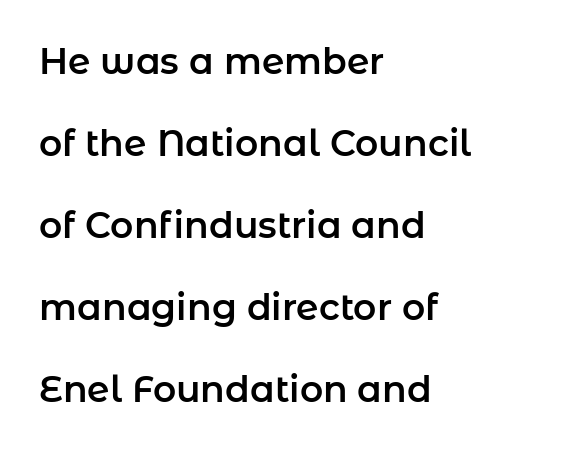
Q: Is the text italic (slanted)? A: No, it is upright.
Q: Is the typeface a serif or a sans-serif typeface? A: Sans-serif.
Q: Is the text underlined? A: No.
Q: How is the paragraph aligned? A: Left-aligned.
Q: Is the spacing between letters normal or unusually wide? A: Normal.
Q: Is the spacing between lines tight, normal or loose? A: Loose.
Q: Width (condensed, normal, or wide)? A: Normal.
Q: Stroke contrast? A: Low.
Q: x-height? A: Medium.
Q: Monospaced? A: No.
